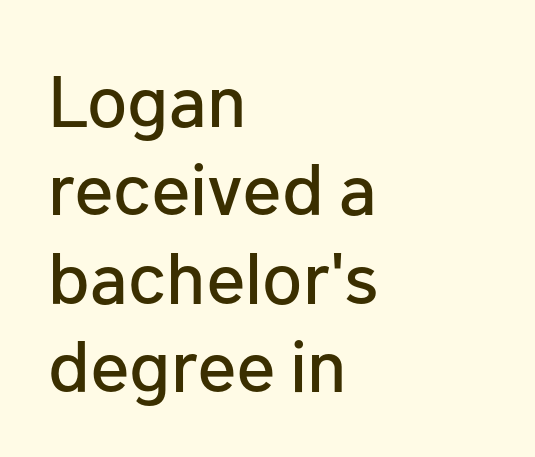
Rule under the text: the space is simply empty. One-word summary of the alignment: left. The face used here is proportionally spaced, like ordinary book or web type. Nobody touched the tracking dial on this one.
